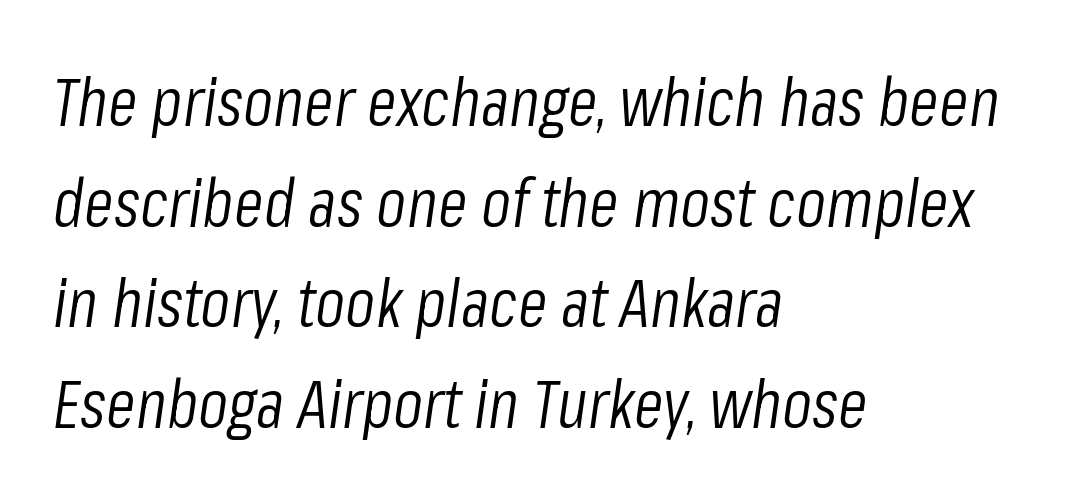
Q: Is the text bold? A: No.
Q: Is the text italic (slanted)? A: Yes, it leans right by about 8 degrees.
Q: Is the text underlined? A: No.
Q: How is the paragraph aligned? A: Left-aligned.
Q: Is the spacing between letters normal or unusually wide? A: Normal.
Q: Is the spacing between lines tight, normal or loose? A: Normal.
Q: Width (condensed, normal, or wide)? A: Condensed.
Q: Stroke contrast? A: Low.
Q: x-height? A: Medium.
Q: Monospaced? A: No.
